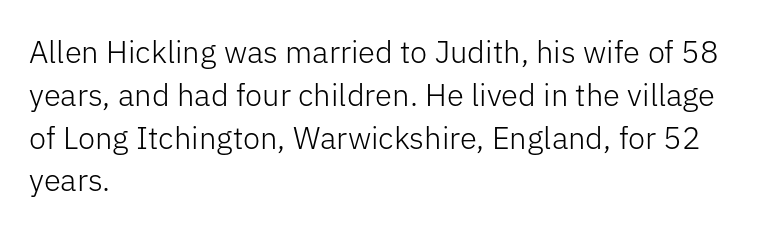
The image shows 31 px light sans-serif type, upright; set left-aligned, normal line spacing (1.38x), normal letter spacing, not underlined; low stroke contrast and a medium x-height.
